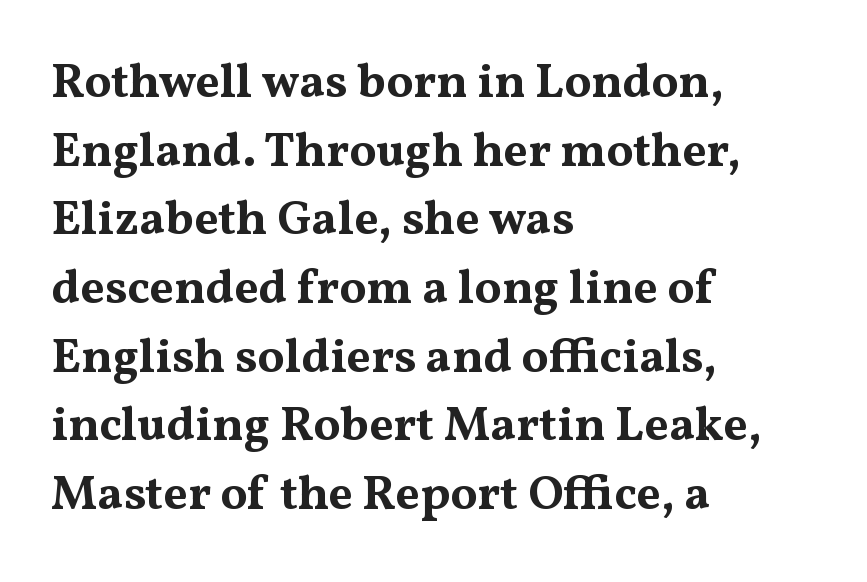
{"serif": "yes", "italic": "no", "bold": "yes", "weight": "bold", "width": "wide", "stroke_contrast": "medium", "x_height": "medium", "monospaced": "no", "underline": "no", "align": "left", "line_spacing": "normal", "line_spacing_ratio": 1.43, "letter_spacing": "normal", "letter_spacing_em": 0.0, "glyph_px": 48}
